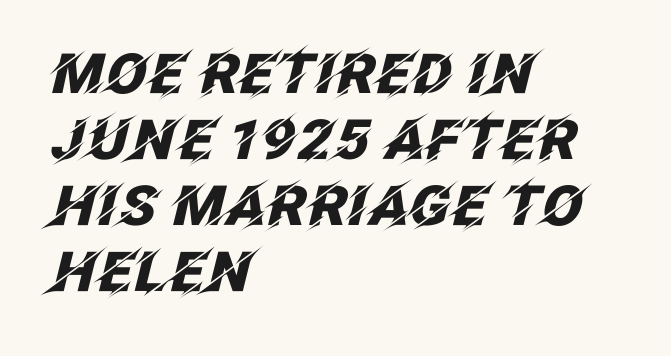
Notice how the stems are inclined rather than vertical — that's the hallmark of italics. Caption: bold face, heavy strokes. The specimen omits any rule beneath the text block's lines. Layout note: lines flush left.
